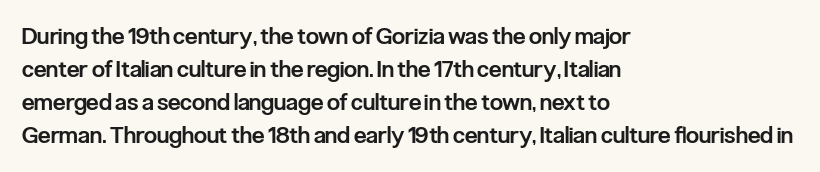
{"italic": "no", "bold": "semi", "underline": "no", "align": "left", "line_spacing": "normal", "line_spacing_ratio": 1.44, "letter_spacing": "normal", "letter_spacing_em": 0.0, "glyph_px": 23}
